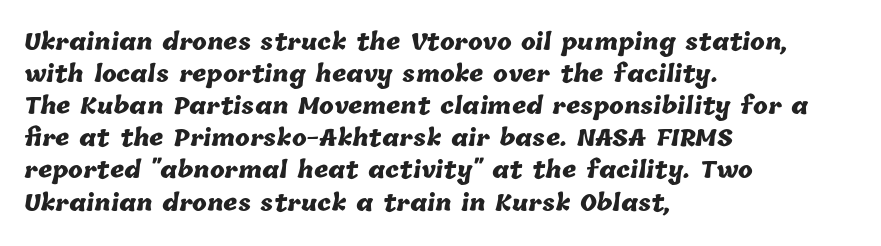
{"bold": "yes", "underline": "no", "align": "left", "line_spacing": "normal", "line_spacing_ratio": 1.46, "letter_spacing": "normal", "letter_spacing_em": 0.0, "glyph_px": 22}
